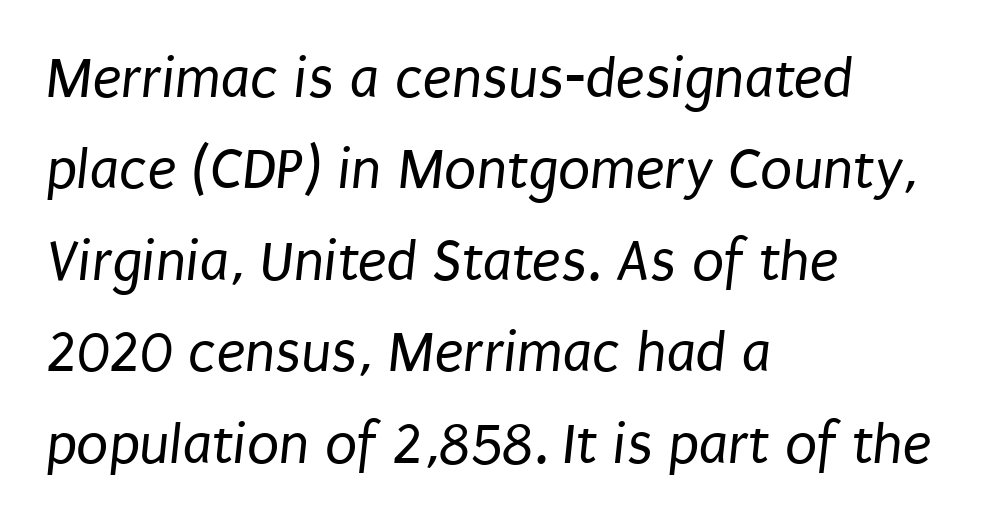
{"serif": "no", "bold": "no", "weight": "regular", "width": "condensed", "stroke_contrast": "low", "x_height": "large", "monospaced": "no", "underline": "no", "align": "left", "line_spacing": "normal", "line_spacing_ratio": 1.55, "letter_spacing": "normal", "letter_spacing_em": 0.0, "glyph_px": 59}
